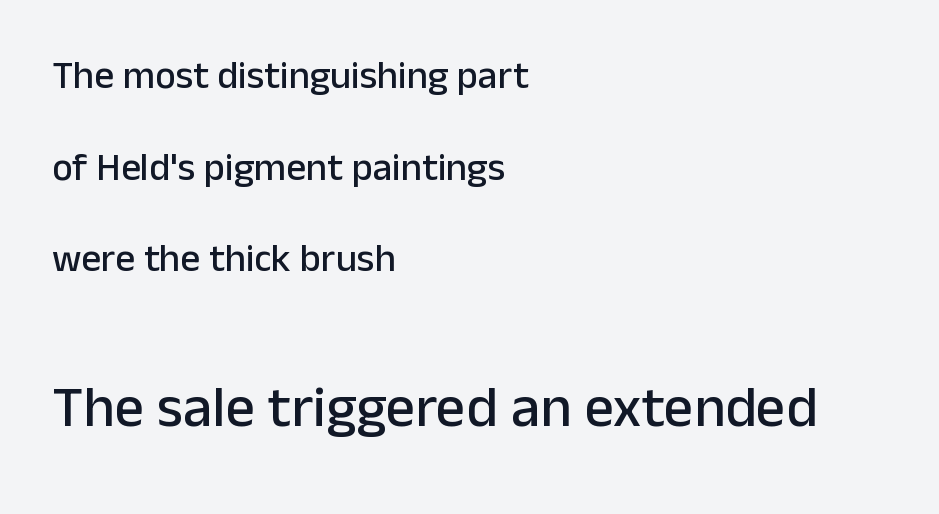
Q: Is the text italic (slanted)? A: No, it is upright.
Q: Is the typeface a serif or a sans-serif typeface? A: Sans-serif.
Q: Is the text underlined? A: No.
Q: How is the paragraph aligned? A: Left-aligned.
Q: Is the spacing between letters normal or unusually wide? A: Normal.
Q: Is the spacing between lines tight, normal or loose? A: Loose.
Q: Which block of text is set in a larger size, the first (top) or the second (bottom)? A: The second (bottom) one.
Q: Width (condensed, normal, or wide)? A: Normal.
Q: Stroke contrast? A: Low.
Q: x-height? A: Medium.
Q: Monospaced? A: No.
